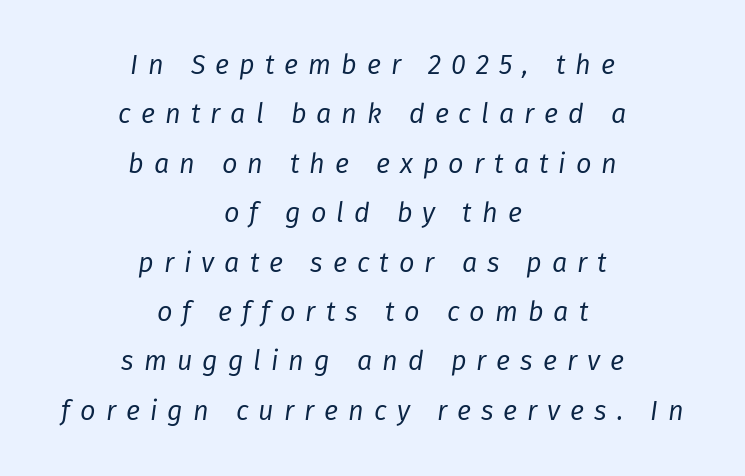
The image shows 27 px text type, italic (leaning right); set centered, line spacing 1.83x, unusually wide letter spacing (+0.37 em), not underlined.
